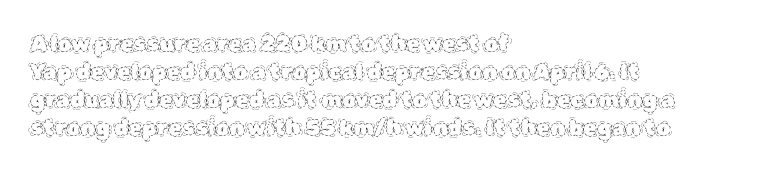
Q: Is the text bold? A: No.
Q: Is the text italic (slanted)? A: No, it is upright.
Q: Is the text underlined? A: No.
Q: How is the paragraph aligned? A: Left-aligned.
Q: Is the spacing between letters normal or unusually wide? A: Normal.
Q: Is the spacing between lines tight, normal or loose? A: Normal.
